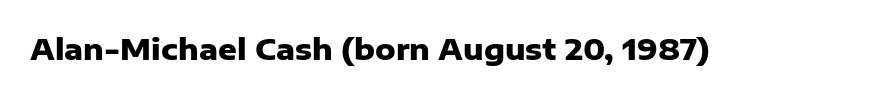
{"serif": "no", "italic": "no", "bold": "yes", "weight": "heavy", "width": "normal", "stroke_contrast": "low", "x_height": "medium", "monospaced": "no", "underline": "no", "letter_spacing": "normal", "letter_spacing_em": 0.0, "glyph_px": 29}
